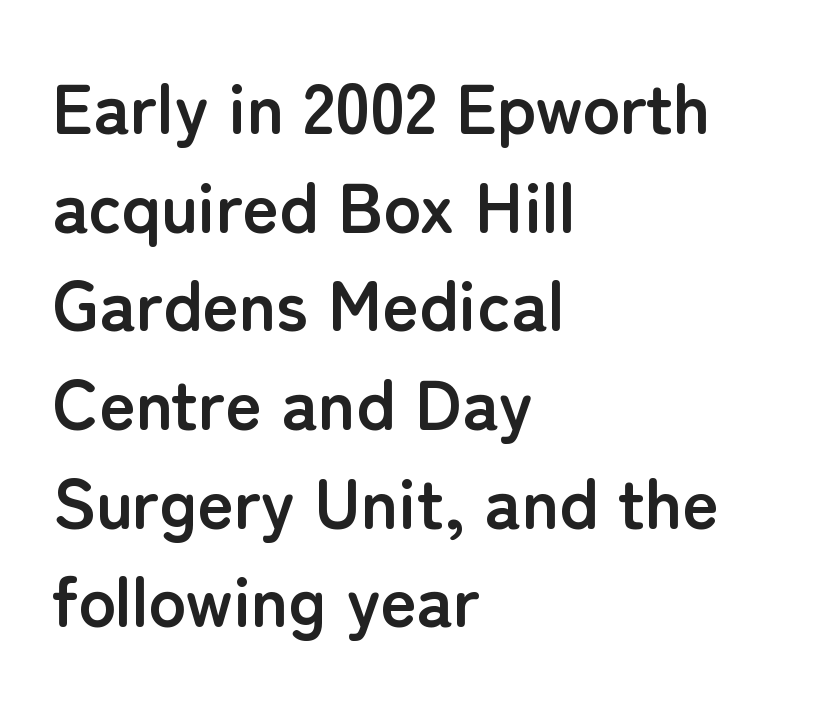
{"serif": "no", "italic": "no", "bold": "yes", "weight": "semibold", "width": "normal", "stroke_contrast": "low", "x_height": "medium", "monospaced": "no", "underline": "no", "align": "left", "line_spacing": "normal", "line_spacing_ratio": 1.41, "letter_spacing": "normal", "letter_spacing_em": 0.0, "glyph_px": 70}
